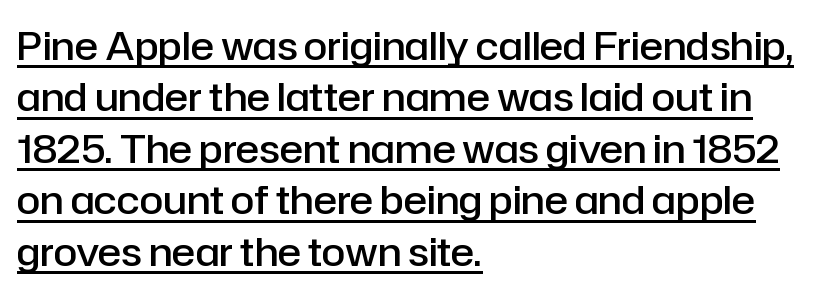
The image shows 39 px semibold sans-serif type, upright; set left-aligned, normal line spacing (1.32x), normal letter spacing, underlined; low stroke contrast and a medium x-height.
